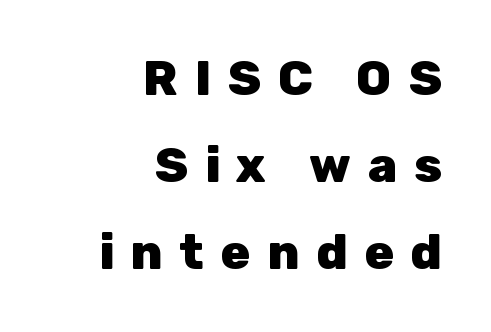
Q: Is the text bold? A: Yes.
Q: Is the text italic (slanted)? A: No, it is upright.
Q: Is the typeface a serif or a sans-serif typeface? A: Sans-serif.
Q: Is the text underlined? A: No.
Q: How is the paragraph aligned? A: Right-aligned.
Q: Is the spacing between letters normal or unusually wide? A: Unusually wide.
Q: Width (condensed, normal, or wide)? A: Normal.
Q: Stroke contrast? A: Low.
Q: x-height? A: Medium.
Q: Monospaced? A: No.
